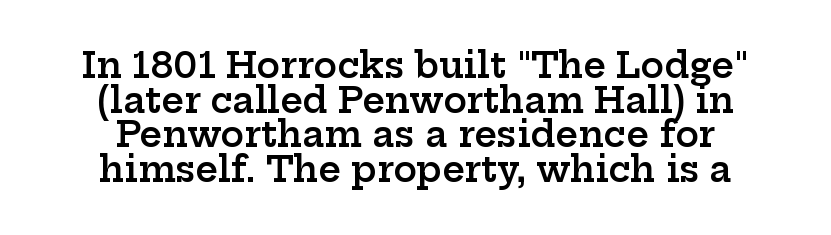
A serif font was chosen for this passage. Each letter keeps its own natural width here, so spacing adapts to shape. The rendering uses a semibold face; strokes are thickened but not to full bold. If you drew a line through each stem, it would be perfectly vertical.
